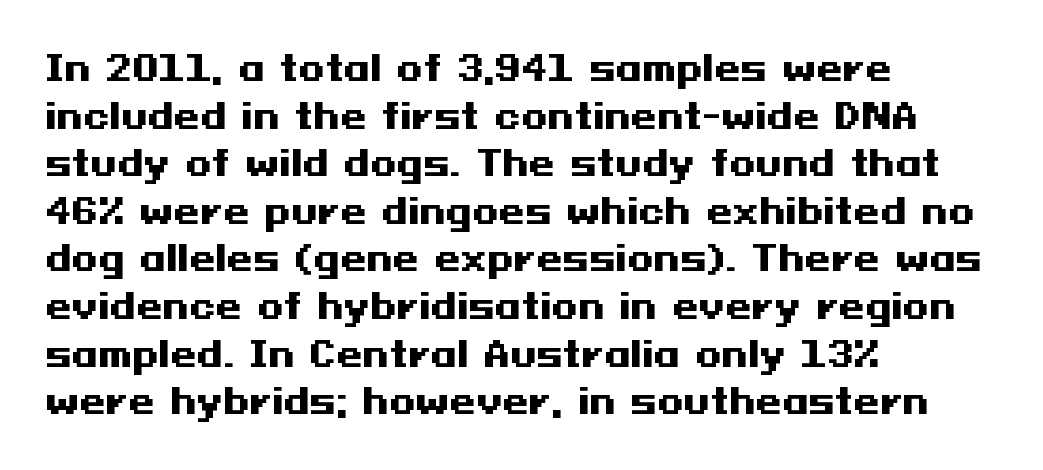
The image shows 34 px heavy, wide sans-serif type, upright; set left-aligned, normal line spacing (1.4x), normal letter spacing, not underlined; medium stroke contrast and a medium x-height.
